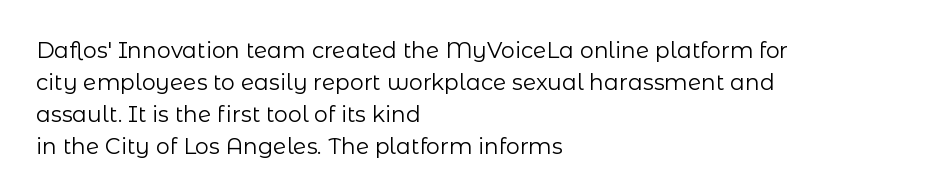
This sample uses an upright cut, with every glyph sitting square on the baseline. Check the space under the baseline: it is left empty. These lines are set flush left with a ragged right edge. Weight: not bold — regular or lighter.
